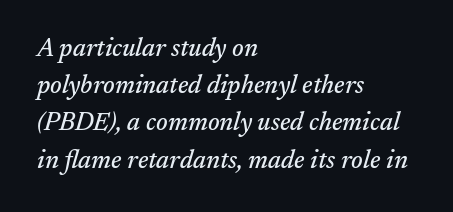
The image shows 25 px text type, italic (leaning right); set left-aligned, normal line spacing (1.49x), normal letter spacing, not underlined.
